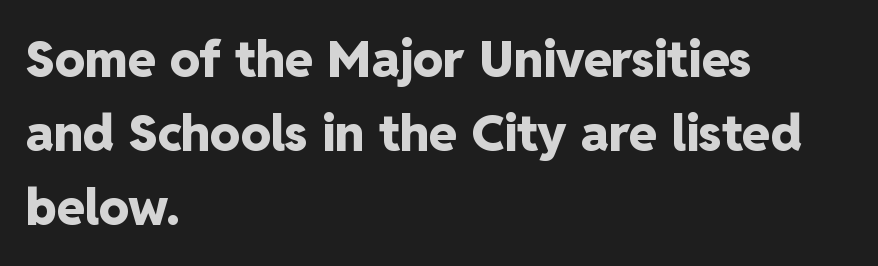
The rendering uses natural spacing where letterforms have individual widths. The lines in this sample share a left origin and differ only in where they stop. Words appear dense and cohesive because spacing is normal. These lines were composed using upright roman letters. The characters display no serif detailing; their extremities are plain.
